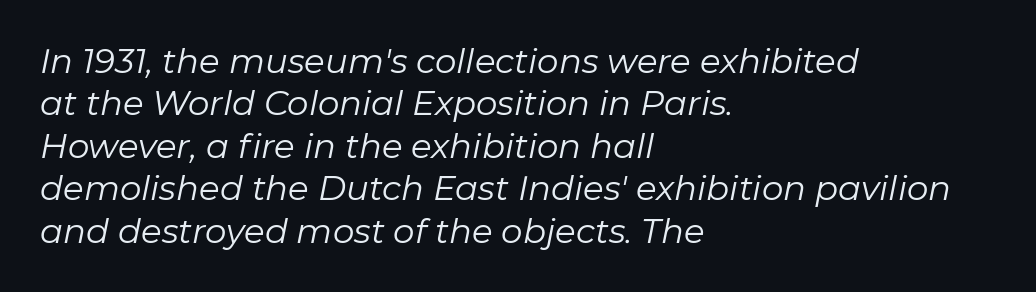
Characters follow at the spacing the type designer built in. No word sits above an underline. Italic? Definitely — the glyphs are oblique. Baseline-to-baseline distance is the conventional proportion of letter height. This sample is left-justified, so line endings fall wherever the words run out.
